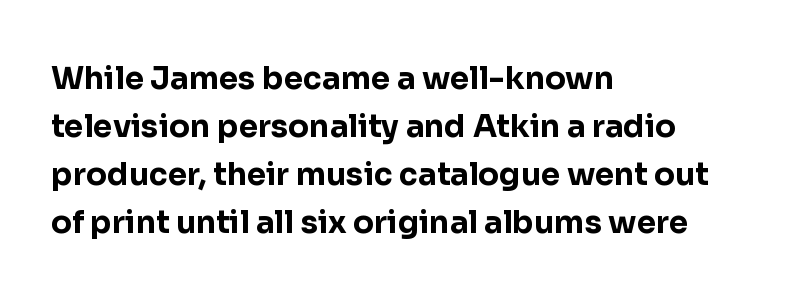
Is this a sans? Yes — the strokes have no serifs. The face used here is proportionally spaced, like ordinary book or web type. On the weight axis this lands at bold, roughly 700. The rendering anchors every line to the left-hand side. Words float on clear page, feet unadorned. Students, observe: this is what conventionally led text looks like.
